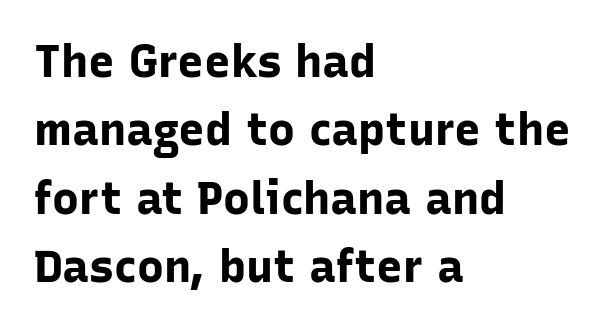
In terms of leading, this rendering sits right in the middle. The tracking reads as untouched default to a designer's eye. These lines are rendered in a variable-pitch font. These lines were composed using upright roman letters. Stroke thickness is high; the sample reads as a true bold. Words float on clear page, feet unadorned.
